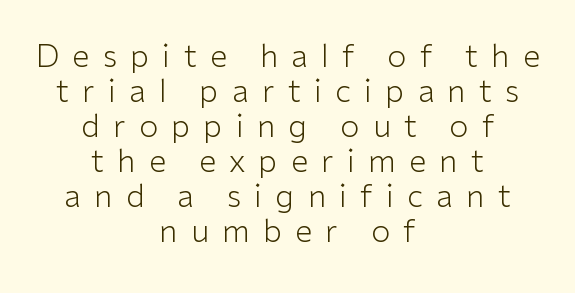
The image shows 31 px light sans-serif type, upright; set centered, tight line spacing (1.13x), unusually wide letter spacing (+0.43 em), not underlined; low stroke contrast and a medium x-height.
